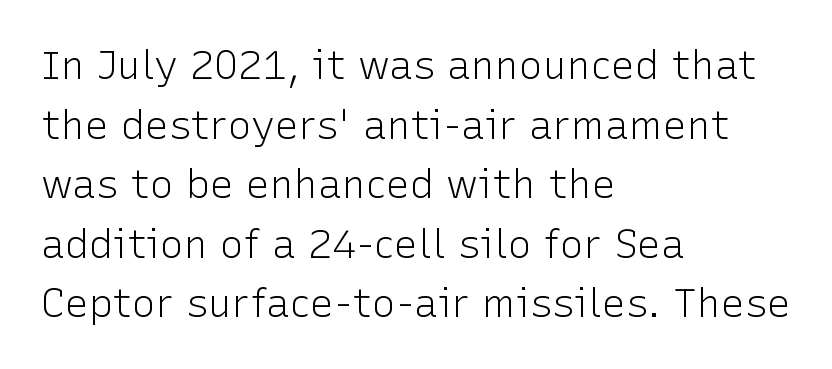
{"serif": "no", "italic": "no", "bold": "no", "weight": "light", "width": "normal", "stroke_contrast": "low", "x_height": "medium", "monospaced": "no", "underline": "no", "align": "left", "line_spacing": "normal", "line_spacing_ratio": 1.49, "letter_spacing": "normal", "letter_spacing_em": 0.0, "glyph_px": 40}
